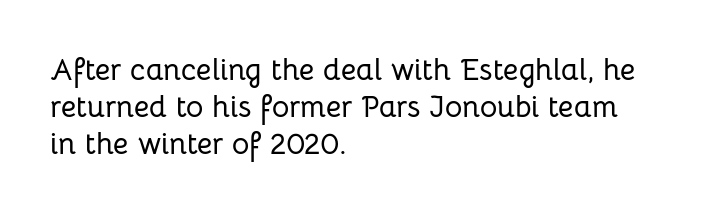
The image shows 30 px sans-serif type, upright; set left-aligned, line spacing 1.23x, normal letter spacing, not underlined; low stroke contrast and a medium x-height.
